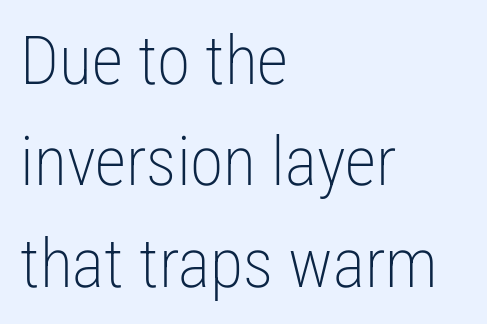
This sample has the flowing, uneven cadence of proportional lettering. Beneath every word, the page is bare. The horizontal fit of the characters is conventional and even. Every row of glyphs begins at an identical x-position on the left. This is sans-serif lettering, the kind often seen on screens and signage. Whoever set this chose a conventional vertical rhythm.
